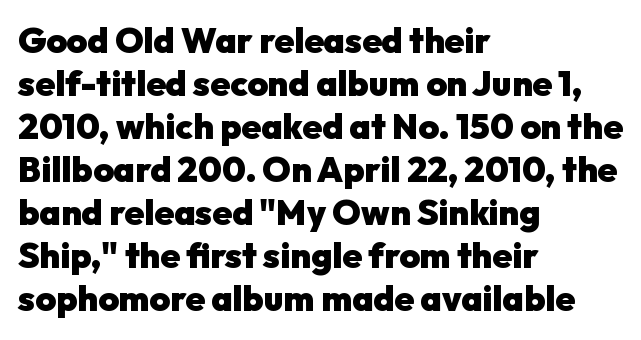
{"serif": "no", "italic": "no", "bold": "yes", "weight": "heavy", "width": "normal", "stroke_contrast": "low", "x_height": "medium", "monospaced": "no", "underline": "no", "align": "left", "line_spacing_ratio": 1.23, "letter_spacing": "normal", "letter_spacing_em": 0.0, "glyph_px": 35}
